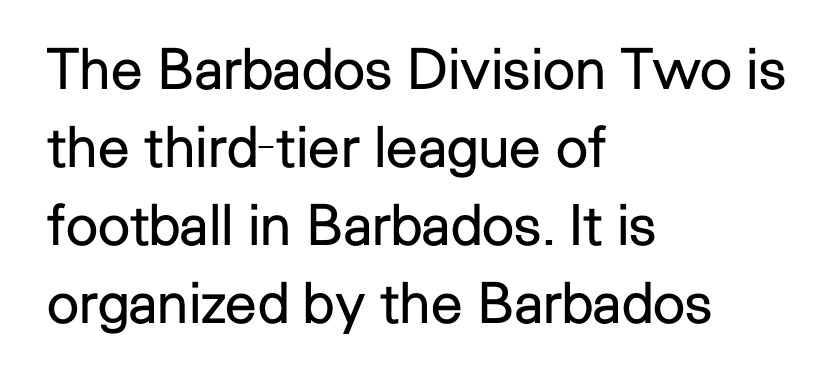
{"serif": "no", "italic": "no", "bold": "no", "weight": "regular", "width": "normal", "stroke_contrast": "low", "x_height": "medium", "monospaced": "no", "underline": "no", "align": "left", "line_spacing": "normal", "line_spacing_ratio": 1.37, "letter_spacing": "normal", "letter_spacing_em": 0.0, "glyph_px": 57}
